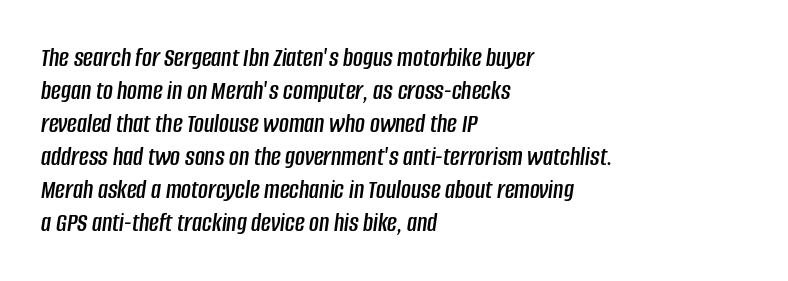
The image shows 27 px text type, italic (leaning right); set left-aligned, line spacing 1.22x, normal letter spacing, not underlined.
